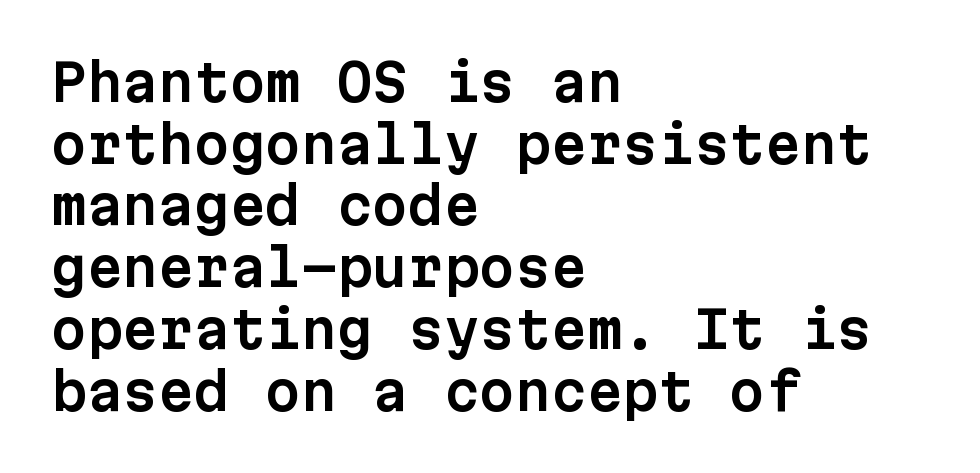
The image shows 51 px sans-serif type, upright, monospaced; set left-aligned, line spacing 1.21x, normal letter spacing, not underlined; low stroke contrast and a medium x-height.
